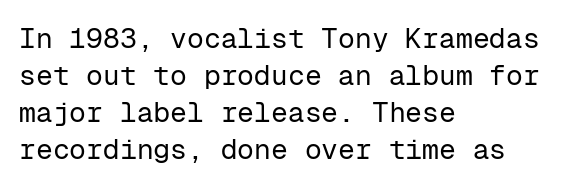
{"serif": "no", "italic": "no", "bold": "no", "weight": "regular", "width": "normal", "stroke_contrast": "low", "x_height": "medium", "monospaced": "yes", "underline": "no", "align": "left", "line_spacing": "normal", "line_spacing_ratio": 1.32, "letter_spacing": "normal", "letter_spacing_em": 0.0, "glyph_px": 28}
